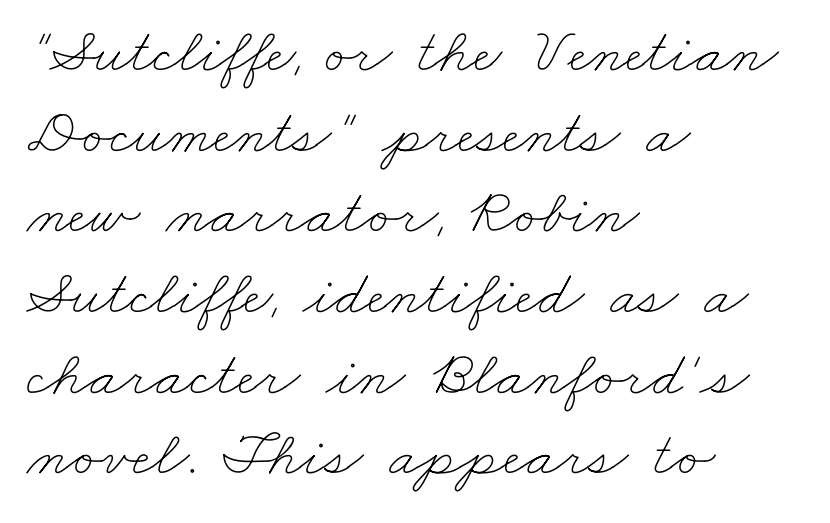
Q: Is the text bold? A: No.
Q: Is the text underlined? A: No.
Q: How is the paragraph aligned? A: Left-aligned.
Q: Is the spacing between letters normal or unusually wide? A: Normal.
Q: Is the spacing between lines tight, normal or loose? A: Normal.
Q: Width (condensed, normal, or wide)? A: Wide.
Q: Stroke contrast? A: Low.
Q: x-height? A: Small.
Q: Monospaced? A: No.
